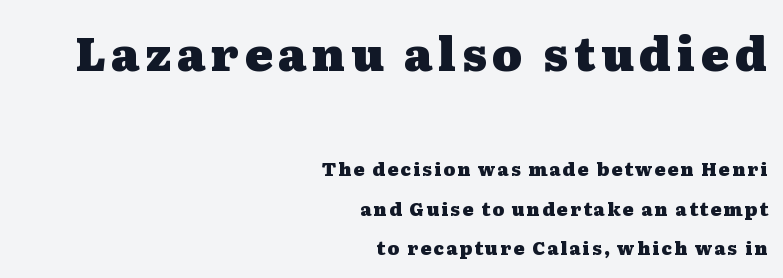
The passage shown begins with its larger block and ends with its smaller one. The rag falls on the left side of this text block. The strokes are fattened all the way to bold. In terms of letterform style, serifs are clearly present. Here the designer chose a conventional face with non-uniform glyph widths.
